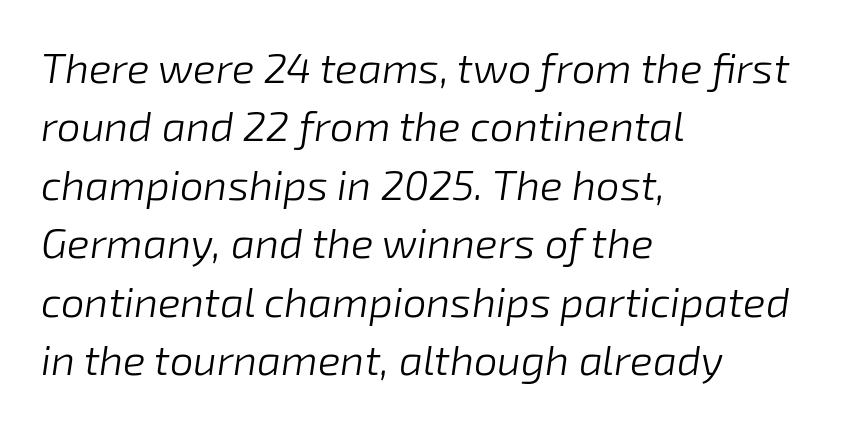
You could not count columns in this text — the font is proportionally spaced. Vertical stems look standard width or narrower in stroke. Successive baselines arrive at the customary interval. The rag falls on the right side of this text block. An italicized treatment has been applied to the whole sample. In terms of letterspacing, this is plain default setting.
